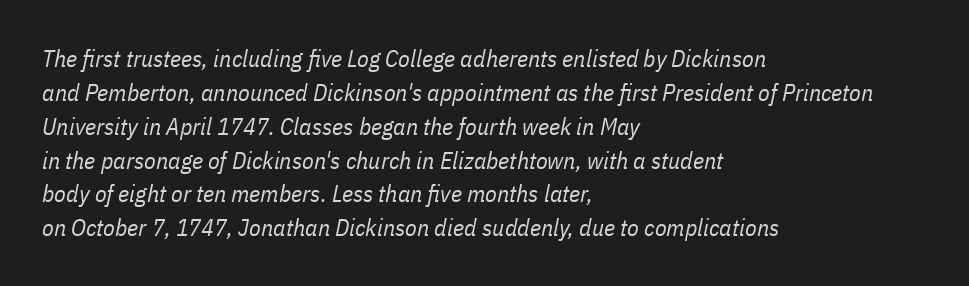
A clean baseline with only descenders dipping below it. Italic? Definitely — the glyphs are oblique. Caption: multi-line text, flush left, ragged right. A quiet, ordinary-to-light weight characterises the typeface.
